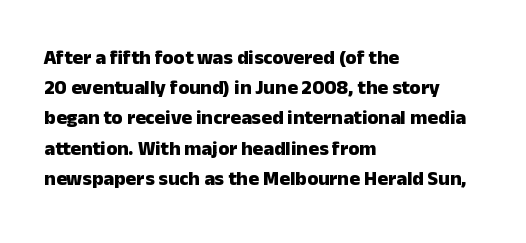
{"italic": "no", "bold": "yes", "underline": "no", "align": "left", "line_spacing": "normal", "line_spacing_ratio": 1.51, "letter_spacing": "normal", "letter_spacing_em": 0.0, "glyph_px": 20}
